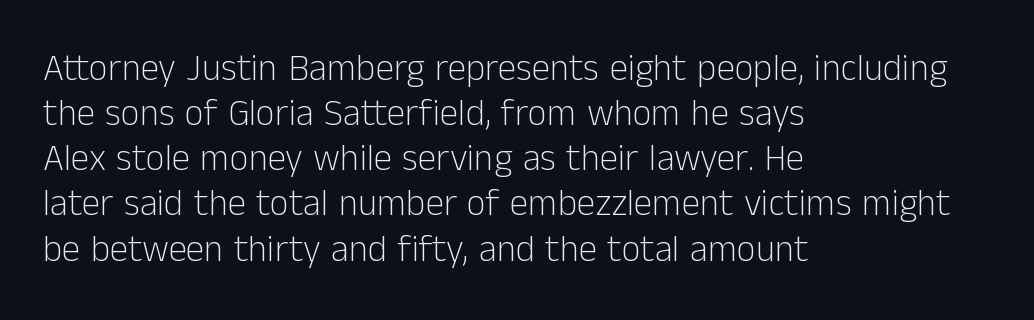
Q: Is the text bold? A: No.
Q: Is the text italic (slanted)? A: No, it is upright.
Q: Is the typeface a serif or a sans-serif typeface? A: Sans-serif.
Q: Is the text underlined? A: No.
Q: How is the paragraph aligned? A: Left-aligned.
Q: Is the spacing between letters normal or unusually wide? A: Normal.
Q: Width (condensed, normal, or wide)? A: Normal.
Q: Stroke contrast? A: Low.
Q: x-height? A: Medium.
Q: Monospaced? A: No.
